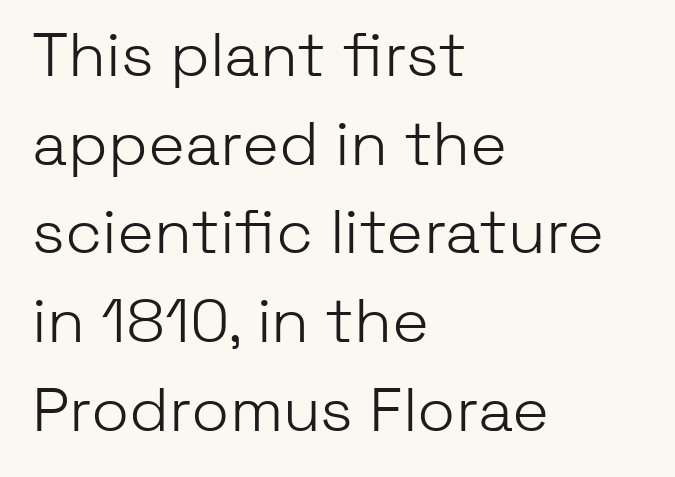
{"serif": "no", "italic": "no", "bold": "no", "weight": "light", "width": "normal", "stroke_contrast": "low", "x_height": "medium", "monospaced": "no", "underline": "no", "align": "left", "line_spacing": "normal", "line_spacing_ratio": 1.43, "letter_spacing": "normal", "letter_spacing_em": 0.0, "glyph_px": 62}
